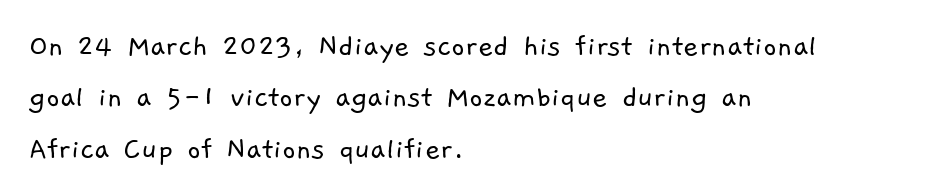
{"serif": "no", "bold": "no", "weight": "light", "width": "normal", "stroke_contrast": "low", "x_height": "medium", "monospaced": "no", "underline": "no", "align": "left", "line_spacing": "normal", "line_spacing_ratio": 1.56, "letter_spacing": "normal", "letter_spacing_em": 0.0, "glyph_px": 33}
